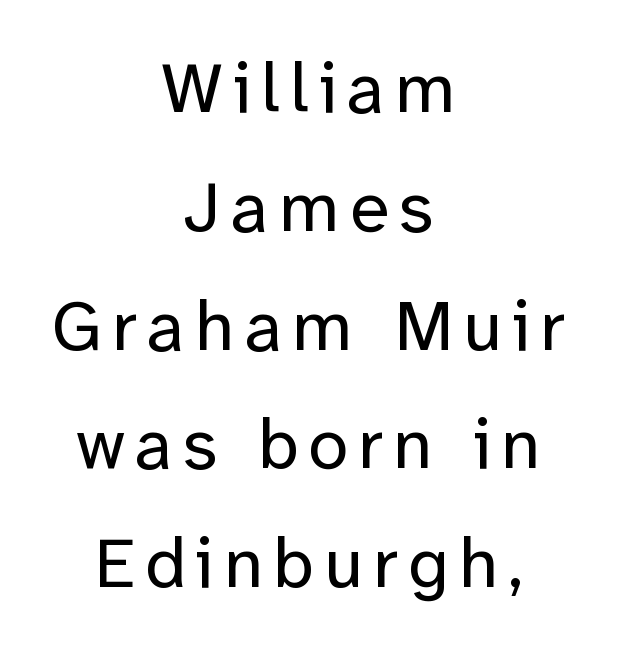
Q: Is the text bold? A: No.
Q: Is the text italic (slanted)? A: No, it is upright.
Q: Is the typeface a serif or a sans-serif typeface? A: Sans-serif.
Q: Is the text underlined? A: No.
Q: How is the paragraph aligned? A: Centered.
Q: Is the spacing between lines tight, normal or loose? A: Normal.
Q: Width (condensed, normal, or wide)? A: Normal.
Q: Stroke contrast? A: Low.
Q: x-height? A: Medium.
Q: Monospaced? A: No.
